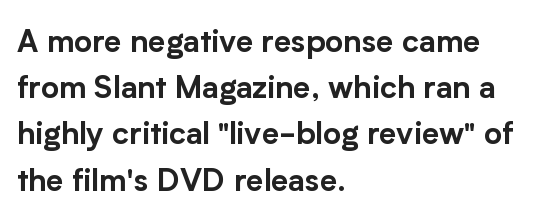
Q: Is the text italic (slanted)? A: No, it is upright.
Q: Is the typeface a serif or a sans-serif typeface? A: Sans-serif.
Q: Is the text underlined? A: No.
Q: How is the paragraph aligned? A: Left-aligned.
Q: Is the spacing between letters normal or unusually wide? A: Normal.
Q: Is the spacing between lines tight, normal or loose? A: Normal.
Q: Width (condensed, normal, or wide)? A: Normal.
Q: Stroke contrast? A: Low.
Q: x-height? A: Medium.
Q: Monospaced? A: No.
